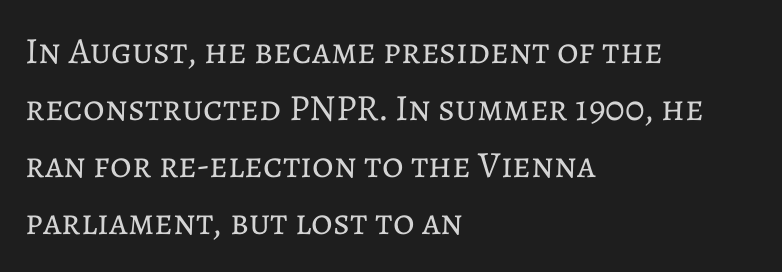
{"italic": "no", "bold": "no", "weight": "regular", "width": "normal", "stroke_contrast": "low", "x_height": "medium", "monospaced": "no", "underline": "no", "align": "left", "line_spacing": "normal", "line_spacing_ratio": 1.54, "letter_spacing": "normal", "letter_spacing_em": 0.0, "glyph_px": 37}
